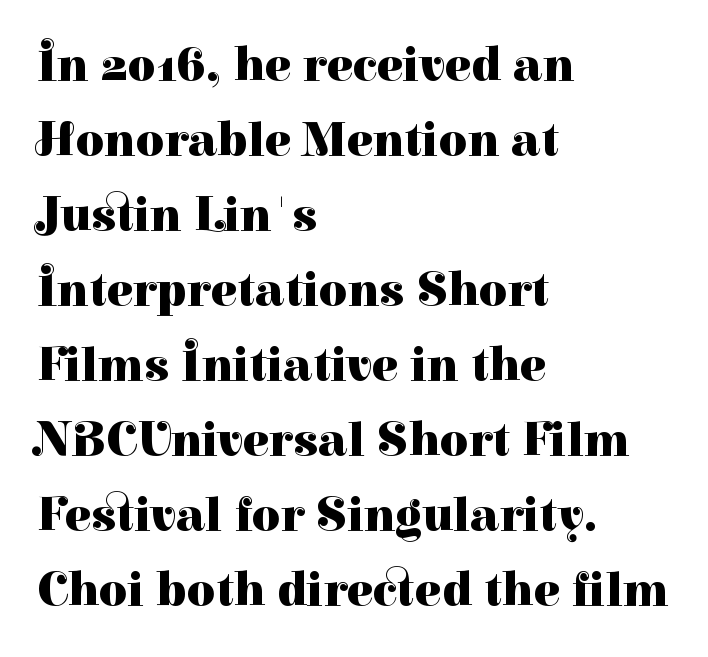
This sample has the flowing, uneven cadence of proportional lettering. A dark, heavy texture on the line: the type is bold. A typesetter would call this leading conventional body-copy spacing. The axis of the letterforms is exactly vertical. I'd call this a serif setting — the letters wear small feet.
